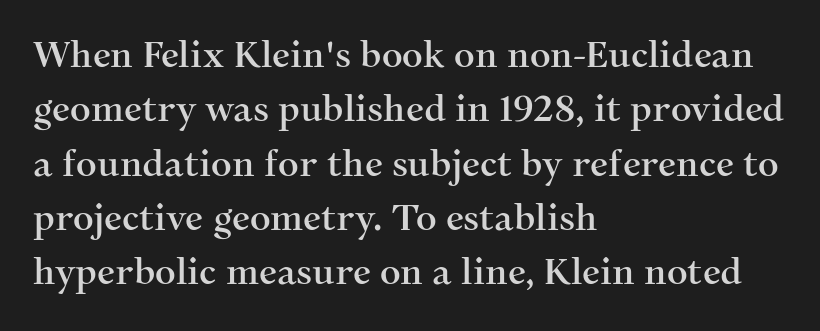
Q: Is the text italic (slanted)? A: No, it is upright.
Q: Is the typeface a serif or a sans-serif typeface? A: Serif.
Q: Is the text underlined? A: No.
Q: How is the paragraph aligned? A: Left-aligned.
Q: Is the spacing between letters normal or unusually wide? A: Normal.
Q: Is the spacing between lines tight, normal or loose? A: Normal.
Q: Width (condensed, normal, or wide)? A: Normal.
Q: Stroke contrast? A: Medium.
Q: x-height? A: Medium.
Q: Monospaced? A: No.
